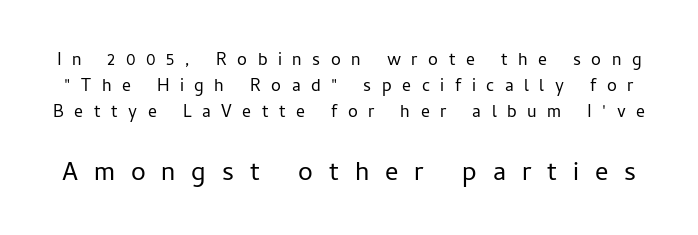
The image shows 33 px light sans-serif type, upright; set line spacing 1.19x, unusually wide letter spacing (+0.48 em), not underlined; the second (bottom) block is 1.5x larger; low stroke contrast and a medium x-height.
